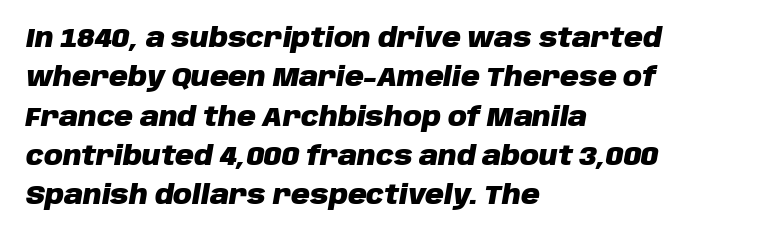
Bold? Absolutely — the strokes are thick and heavy. The strip under each line holds only bare page. The paragraph has a hard left edge and a soft right edge. In terms of posture, this sample is oblique.
